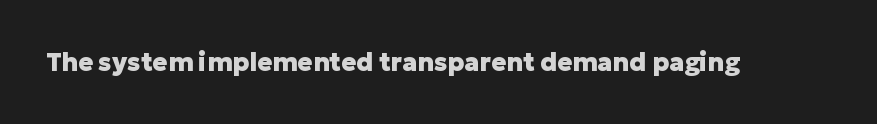
Underlining? Definitely not there. Strong, thick strokes mark this as bold type. This sample uses an upright cut, with every glyph sitting square on the baseline. A typesetter would call this zero additional tracking.
